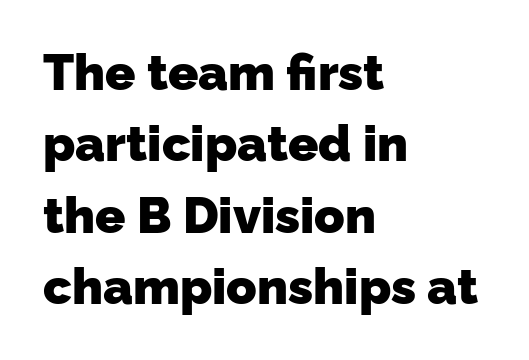
The image shows 50 px heavy sans-serif type; set left-aligned, normal line spacing (1.43x), normal letter spacing, not underlined; low stroke contrast and a medium x-height.
